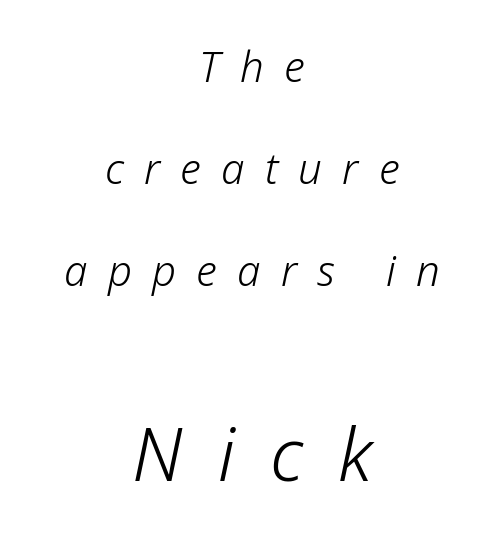
{"italic": "yes", "lean": "right", "slant_degrees": 12, "bold": "no", "weight": "light", "width": "normal", "stroke_contrast": "low", "x_height": "medium", "monospaced": "no", "underline": "no", "align": "center", "line_spacing": "loose", "line_spacing_ratio": 2.43, "letter_spacing": "wide", "letter_spacing_em": 0.48, "larger_block": "second", "size_ratio": 1.74, "glyph_px": 73}
